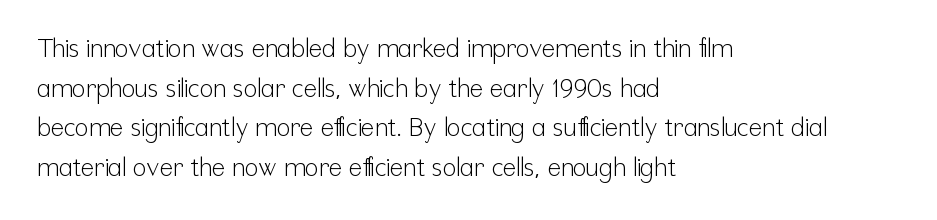
Q: Is the text bold? A: No.
Q: Is the text italic (slanted)? A: No, it is upright.
Q: Is the text underlined? A: No.
Q: How is the paragraph aligned? A: Left-aligned.
Q: Is the spacing between letters normal or unusually wide? A: Normal.
Q: Is the spacing between lines tight, normal or loose? A: Normal.
